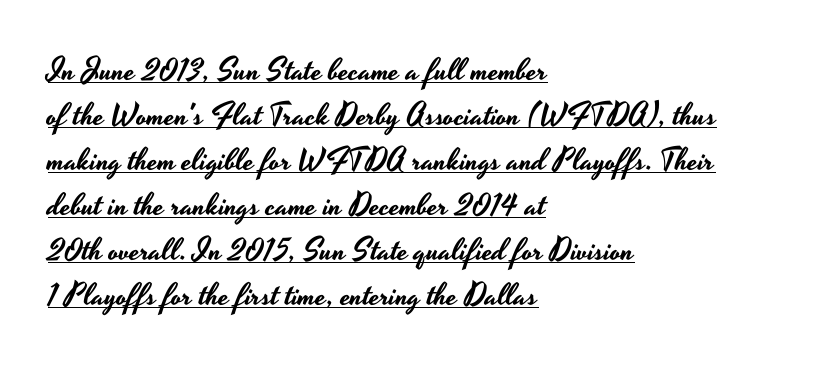
Q: Is the text italic (slanted)? A: Yes.
Q: Is the typeface a serif or a sans-serif typeface? A: Sans-serif.
Q: Is the text underlined? A: Yes.
Q: How is the paragraph aligned? A: Left-aligned.
Q: Is the spacing between letters normal or unusually wide? A: Normal.
Q: Is the spacing between lines tight, normal or loose? A: Normal.
Q: Width (condensed, normal, or wide)? A: Wide.
Q: Stroke contrast? A: Low.
Q: x-height? A: Small.
Q: Monospaced? A: No.
